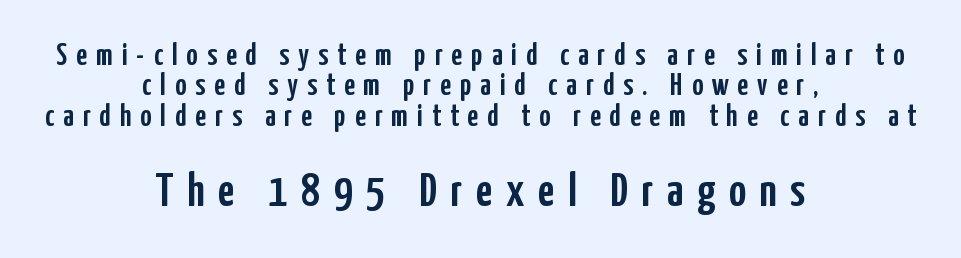
{"serif": "no", "italic": "no", "width": "condensed", "stroke_contrast": "low", "x_height": "medium", "monospaced": "no", "underline": "no", "align": "center", "line_spacing": "tight", "line_spacing_ratio": 0.98, "letter_spacing": "wide", "letter_spacing_em": 0.29, "larger_block": "second", "size_ratio": 1.52, "glyph_px": 47}
